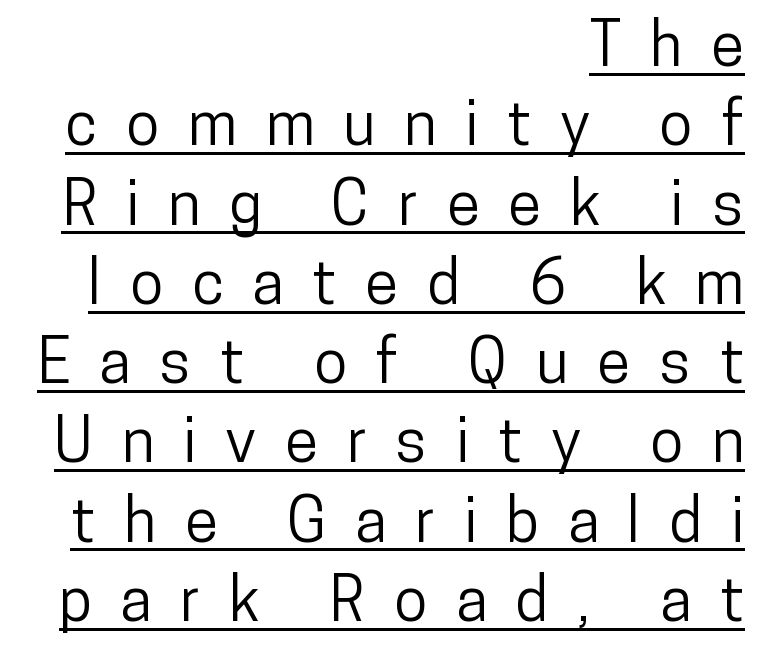
The image shows 61 px condensed sans-serif type, upright; set right-aligned, normal line spacing (1.3x), unusually wide letter spacing (+0.47 em), underlined; low stroke contrast and a medium x-height.
